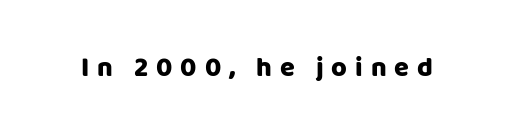
The image shows 27 px bold type, upright; set unusually wide letter spacing (+0.29 em), not underlined.
